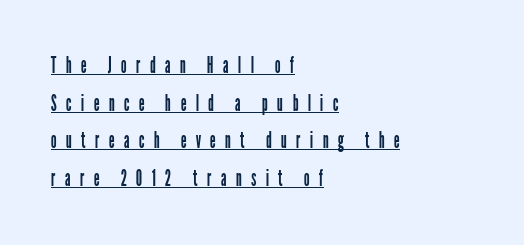
{"italic": "no", "bold": "no", "underline": "yes", "align": "left", "line_spacing": "normal", "line_spacing_ratio": 1.64, "letter_spacing": "wide", "letter_spacing_em": 0.4, "glyph_px": 23}
